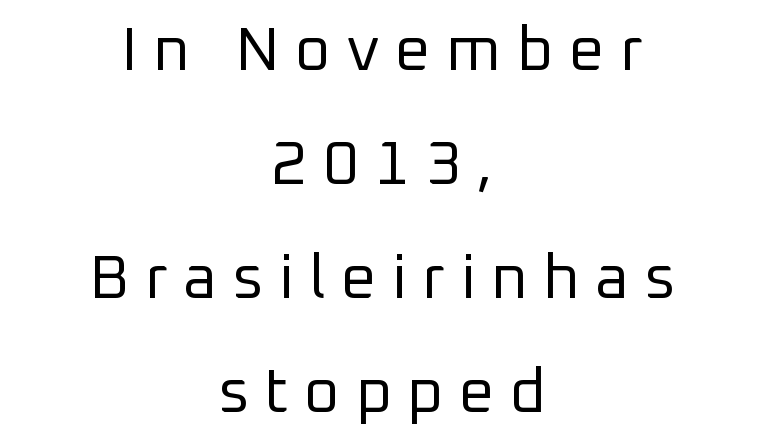
Q: Is the text bold? A: No.
Q: Is the text italic (slanted)? A: No, it is upright.
Q: Is the typeface a serif or a sans-serif typeface? A: Sans-serif.
Q: Is the text underlined? A: No.
Q: How is the paragraph aligned? A: Centered.
Q: Is the spacing between letters normal or unusually wide? A: Unusually wide.
Q: Width (condensed, normal, or wide)? A: Normal.
Q: Stroke contrast? A: Low.
Q: x-height? A: Medium.
Q: Monospaced? A: No.
